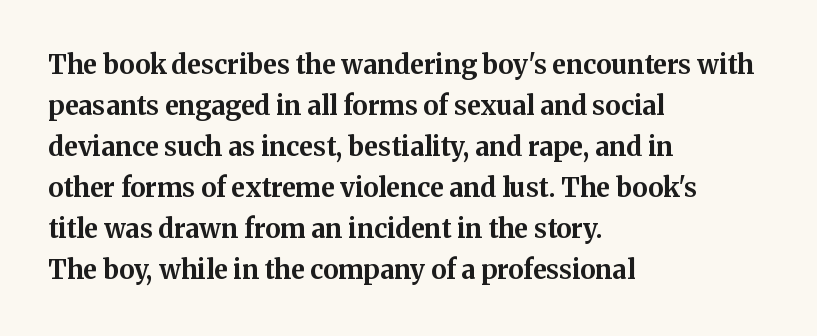
Standard letterfit; no display-style spreading of the glyphs. Compared with typical paragraphs, the rows here are spaced about the same. A bare baseline throughout the passage. Every stem runs plumb, perpendicular to the baseline. The typesetter chose a ragged-right arrangement here. The font is running at its bold setting.
